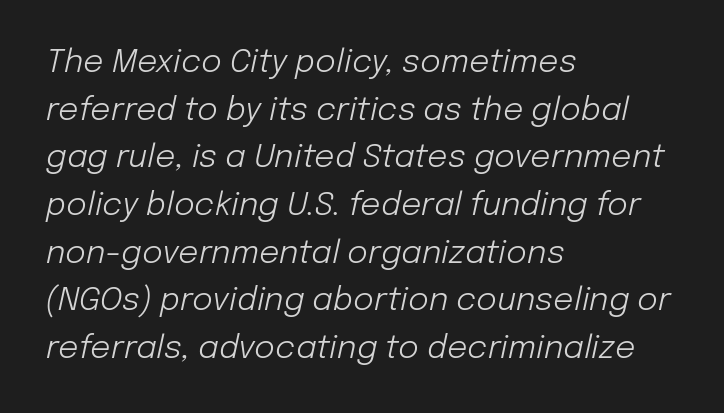
The image shows 32 px light type, italic (leaning right); set left-aligned, normal line spacing (1.49x), normal letter spacing, not underlined; low stroke contrast and a medium x-height.
